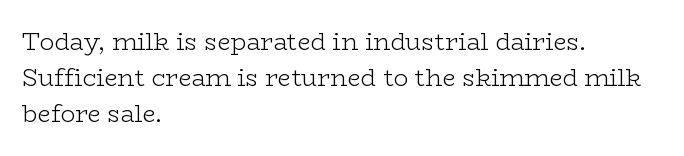
The image shows 24 px text type, upright; set left-aligned, normal line spacing (1.51x), normal letter spacing, not underlined.
